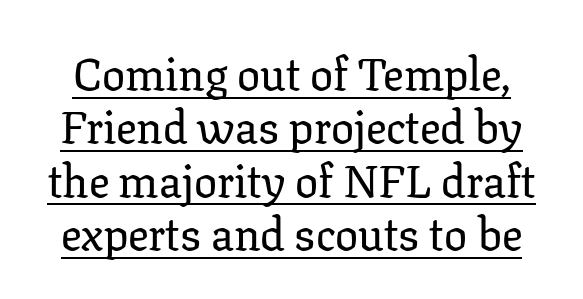
Q: Is the text italic (slanted)? A: No, it is upright.
Q: Is the typeface a serif or a sans-serif typeface? A: Serif.
Q: Is the text underlined? A: Yes.
Q: Is the spacing between letters normal or unusually wide? A: Normal.
Q: Width (condensed, normal, or wide)? A: Normal.
Q: Stroke contrast? A: Low.
Q: x-height? A: Medium.
Q: Monospaced? A: No.
